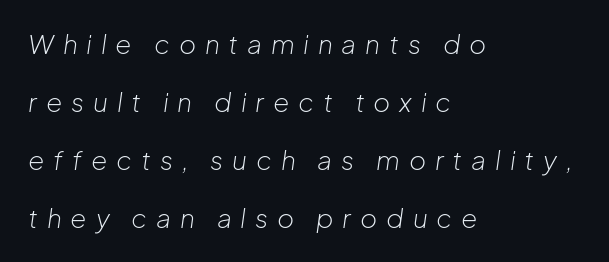
Posture: slanted. The rendering uses a large line-height, opening up the rows. Tracking here is generous; glyphs stand well apart from one another. Plain, unruled lines of type. Weight: regular or lighter.
